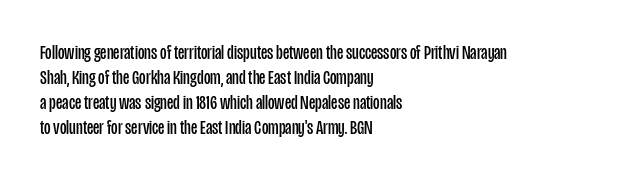
The image shows 20 px text type, upright; set left-aligned, normal line spacing (1.25x), normal letter spacing, not underlined.
